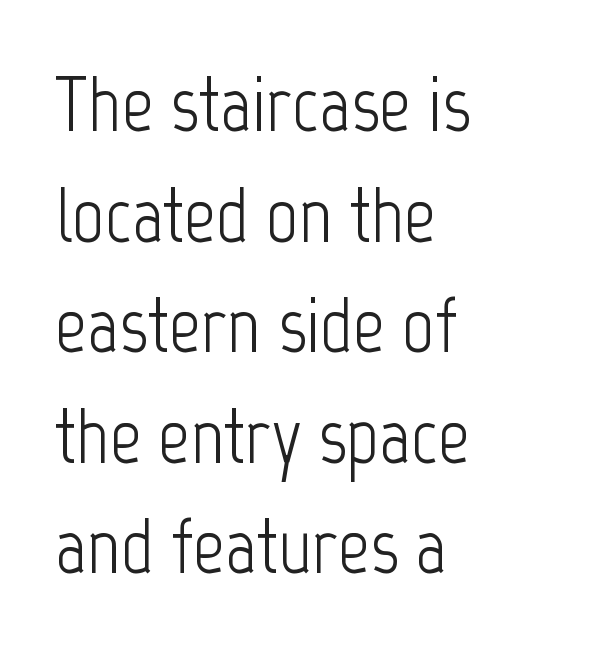
I'd call this a sans setting — the letters go barefoot. The space beneath each line is pristine and unruled. Look at the tracking — it's just the regular setting, nothing added. In terms of leading, this rendering sits right in the middle.
